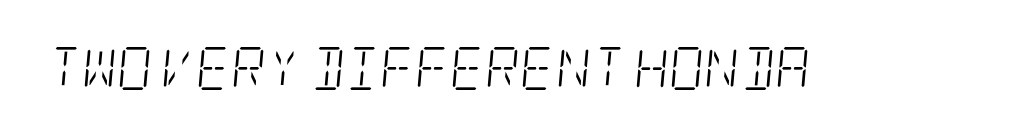
The image shows 43 px light, condensed serif type, italic (leaning right); set normal letter spacing, not underlined; low stroke contrast and a large x-height.
